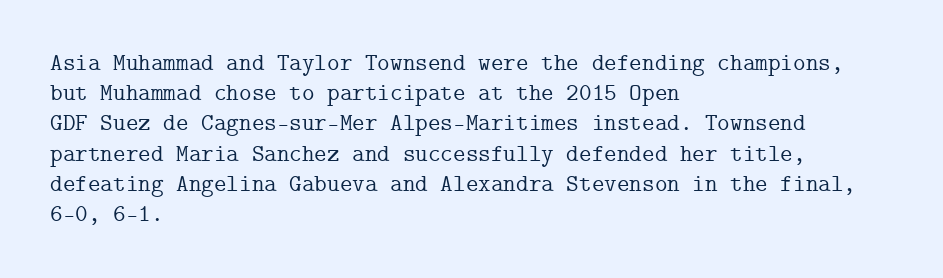
Leading: standard. Ascenders rise straight up at ninety degrees. The text block is weighted toward the left margin, trailing off unevenly rightward. Default kerning and tracking; the words read as compact shapes. Underlining? Definitely not there.
